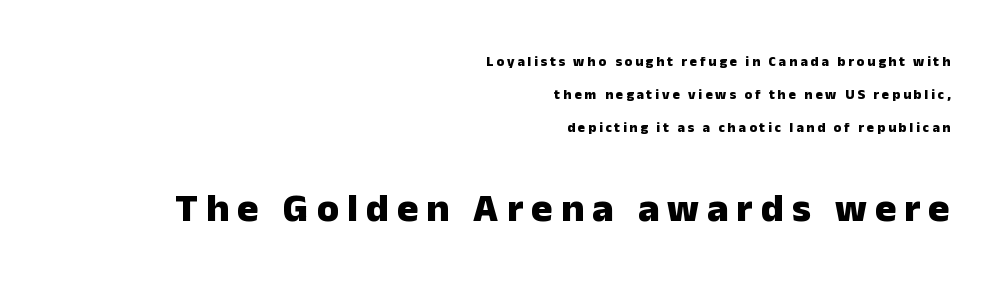
In terms of leading, this rendering errs on the spacious side. The passage shown is typeset with a sans-serif family. Honestly, there is no underline to notice here at all. The letters are bold, with thick, heavy strokes. Proportional: the letters do not fall into vertical columns.
